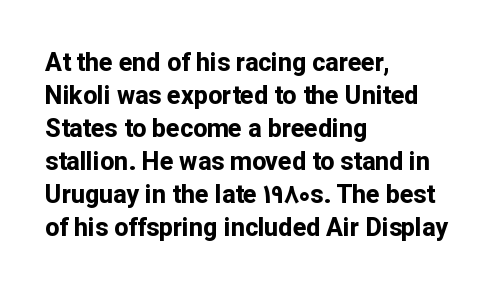
The image shows 25 px bold type, upright; set left-aligned, normal line spacing (1.32x), normal letter spacing, not underlined.
